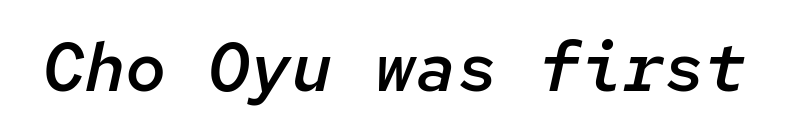
{"italic": "yes", "lean": "right", "slant_degrees": 12, "bold": "semi", "weight": "semibold", "width": "normal", "stroke_contrast": "low", "x_height": "medium", "monospaced": "yes", "underline": "no", "letter_spacing": "normal", "letter_spacing_em": 0.0, "glyph_px": 69}
